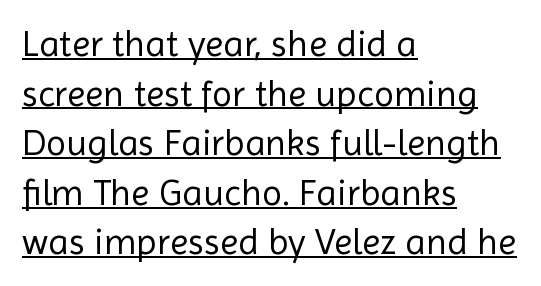
Baseline-to-baseline distance is the conventional proportion of letter height. No italicization has been applied; the sample stays upright. Varying glyph widths throughout — classic text-font behaviour. These lines stack with their left ends in a neat column. Compared with typical body copy, the letter spacing here is the same.
